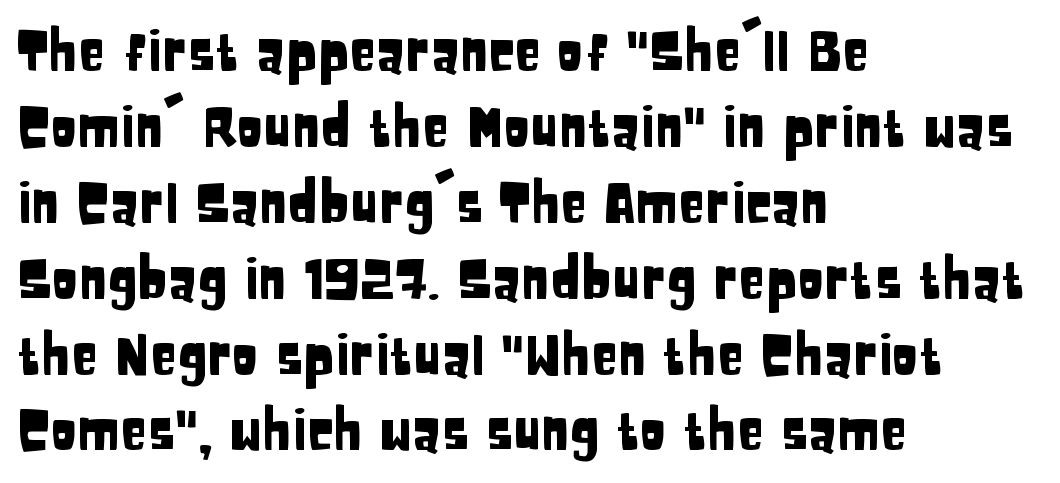
The image shows 55 px condensed sans-serif type, upright; set left-aligned, normal line spacing (1.38x), normal letter spacing, not underlined; low stroke contrast and a large x-height.
